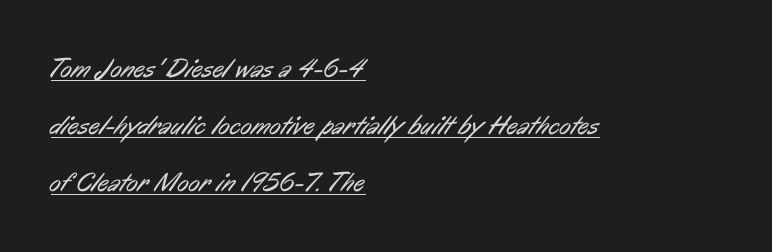
{"bold": "no", "underline": "yes", "align": "left", "line_spacing": "loose", "line_spacing_ratio": 2.11, "letter_spacing": "normal", "letter_spacing_em": 0.0, "glyph_px": 27}
